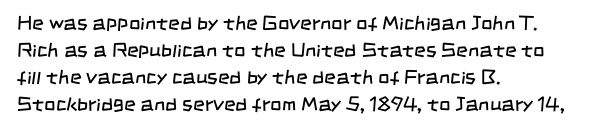
What's the leading like? Ordinary, nothing unusual. This rendering uses left alignment, leaving the right contour irregular. A bare baseline throughout the passage. No heavy texture on the line: the type isn't bold.
